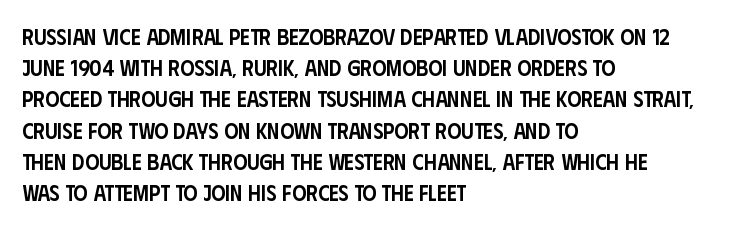
This is moderately heavy type, rendered in semibold. No extra tracking has been applied to these lines. Alignment: flush left. Leading matches the norm, producing a regular column.
